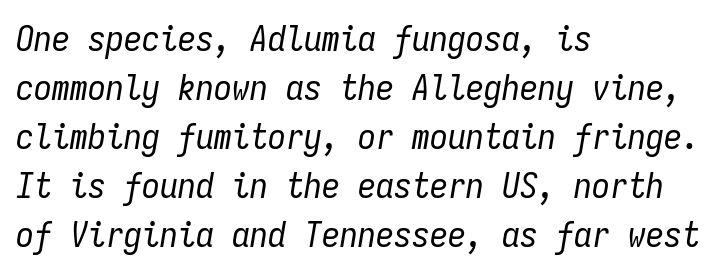
Q: Is the text bold? A: No.
Q: Is the text italic (slanted)? A: Yes, it leans right by about 9 degrees.
Q: Is the text underlined? A: No.
Q: How is the paragraph aligned? A: Left-aligned.
Q: Is the spacing between letters normal or unusually wide? A: Normal.
Q: Is the spacing between lines tight, normal or loose? A: Normal.
Q: Width (condensed, normal, or wide)? A: Condensed.
Q: Stroke contrast? A: Low.
Q: x-height? A: Medium.
Q: Monospaced? A: Yes.
